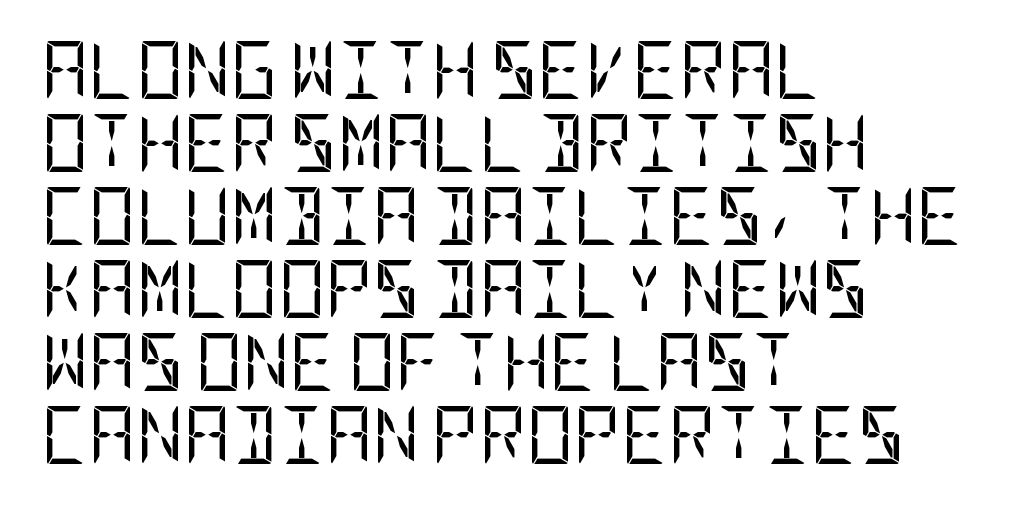
The characters display no serif detailing; their extremities are plain. Counters stay open thanks to moderate or lighter strokes. A typesetter would call this leading conventional body-copy spacing. Each row of text sits above clean, open space. In terms of posture, this sample is upright.
